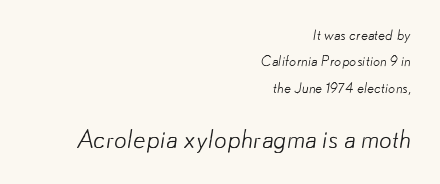
Q: Is the text bold? A: No.
Q: Is the text underlined? A: No.
Q: How is the paragraph aligned? A: Right-aligned.
Q: Is the spacing between letters normal or unusually wide? A: Normal.
Q: Which block of text is set in a larger size, the first (top) or the second (bottom)? A: The second (bottom) one.
